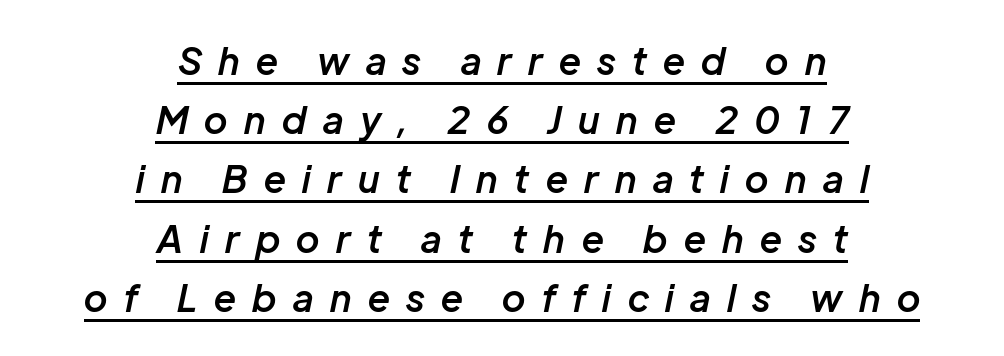
Q: Is the text bold? A: Semi-bold.
Q: Is the text italic (slanted)? A: Yes, it leans right by about 12 degrees.
Q: Is the text underlined? A: Yes.
Q: How is the paragraph aligned? A: Centered.
Q: Is the spacing between letters normal or unusually wide? A: Unusually wide.
Q: Is the spacing between lines tight, normal or loose? A: Normal.
Q: Width (condensed, normal, or wide)? A: Normal.
Q: Stroke contrast? A: Low.
Q: x-height? A: Medium.
Q: Monospaced? A: No.
